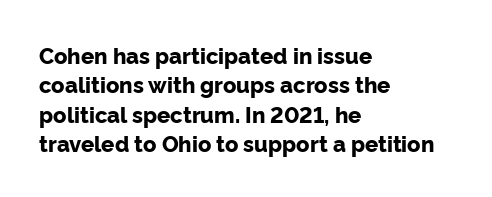
The image shows 22 px bold type, upright; set left-aligned, normal line spacing (1.33x), normal letter spacing, not underlined.
